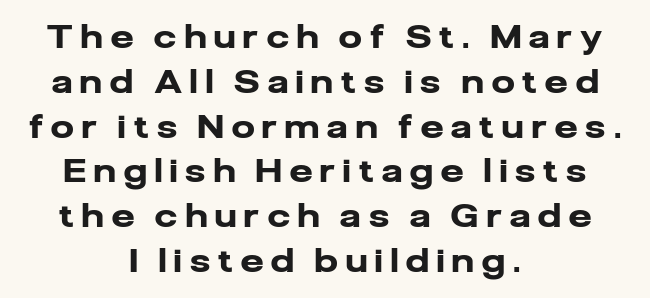
{"serif": "no", "italic": "no", "bold": "yes", "weight": "heavy", "width": "normal", "stroke_contrast": "low", "x_height": "medium", "monospaced": "no", "underline": "no", "align": "center", "line_spacing": "normal", "line_spacing_ratio": 1.4, "letter_spacing": "wide", "letter_spacing_em": 0.26, "glyph_px": 32}
